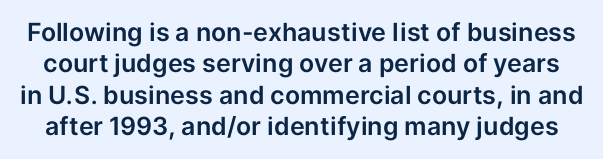
A normal amount of white space separates one row of letters from the next. The glyphs are unaccompanied by any horizontal stroke below them. The letterforms sit shoulder to shoulder at normal distance. In terms of posture, this sample is upright.
